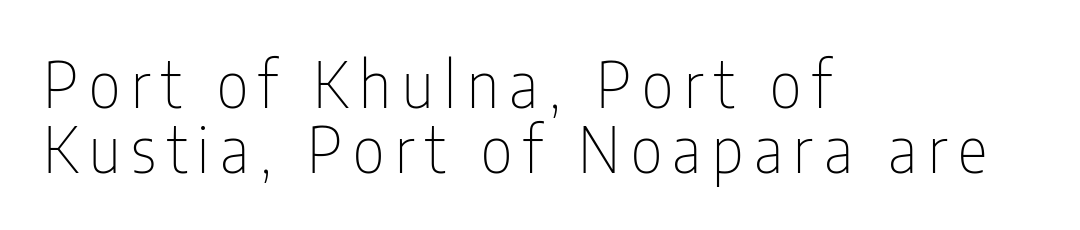
{"serif": "no", "italic": "no", "bold": "no", "weight": "thin", "width": "condensed", "stroke_contrast": "low", "x_height": "medium", "monospaced": "no", "underline": "no", "align": "left", "line_spacing": "tight", "line_spacing_ratio": 1.03, "glyph_px": 63}
